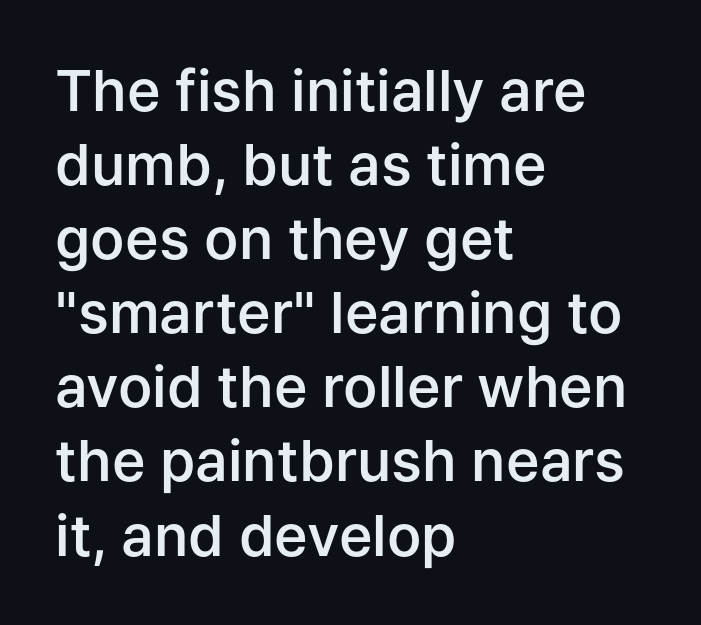
The letters are semibold — heavier than regular but short of a full bold. The space between consecutive lines is moderate. A typesetter would call this zero additional tracking. Note the varied advance widths — an 'i' is clearly narrower than an 'm'. The letters carry no serifs — their stems end cleanly without finishing strokes. Descenders are the only things crossing below the line.
